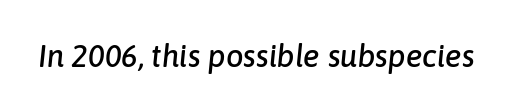
Q: Is the text italic (slanted)? A: Yes, it leans right by about 6 degrees.
Q: Is the text underlined? A: No.
Q: Is the spacing between letters normal or unusually wide? A: Normal.
Q: Width (condensed, normal, or wide)? A: Normal.
Q: Stroke contrast? A: Low.
Q: x-height? A: Medium.
Q: Monospaced? A: No.
